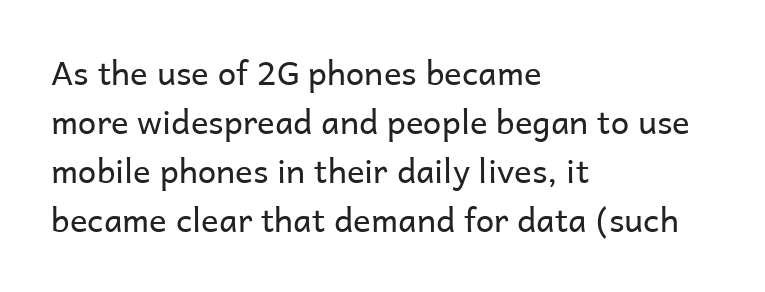
{"serif": "no", "italic": "no", "bold": "no", "weight": "regular", "width": "normal", "stroke_contrast": "low", "x_height": "medium", "monospaced": "no", "underline": "no", "align": "left", "line_spacing": "normal", "line_spacing_ratio": 1.48, "letter_spacing": "normal", "letter_spacing_em": 0.0, "glyph_px": 33}
